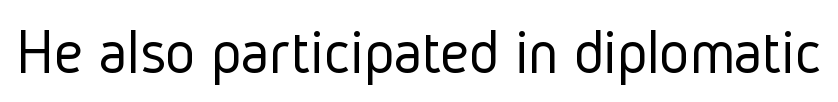
The image shows 64 px light, condensed sans-serif type, upright; set normal letter spacing, not underlined; low stroke contrast and a medium x-height.
